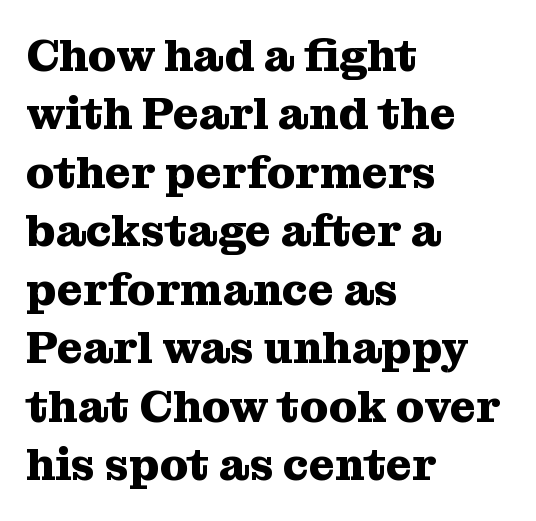
The image shows 45 px heavy serif type, upright; set left-aligned, normal line spacing (1.3x), normal letter spacing, not underlined; medium stroke contrast and a medium x-height.
